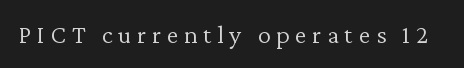
The image shows 26 px text type, upright; set unusually wide letter spacing (+0.22 em), not underlined.
